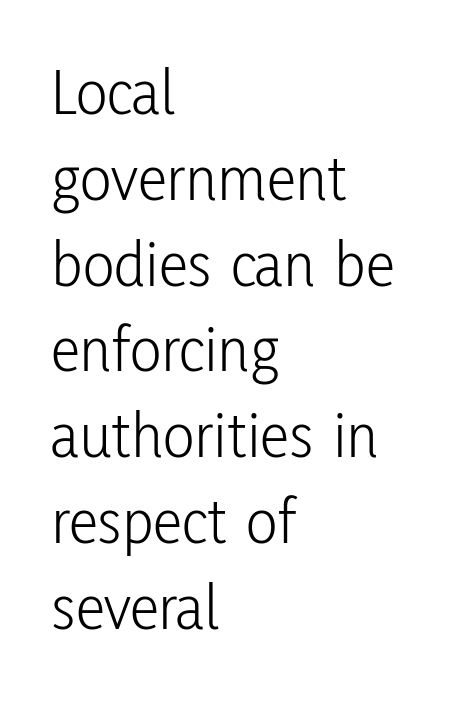
The image shows 66 px light, condensed sans-serif type, upright; set left-aligned, normal line spacing (1.3x), normal letter spacing, not underlined; low stroke contrast and a medium x-height.
